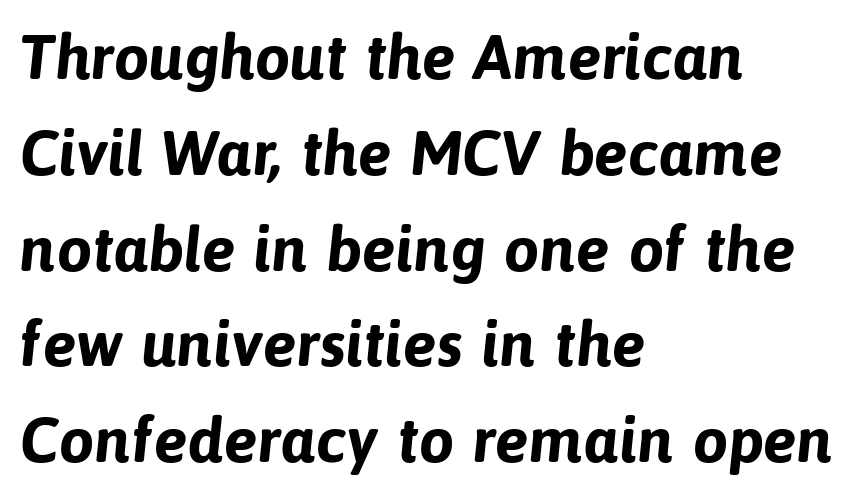
Q: Is the text bold? A: Yes.
Q: Is the typeface a serif or a sans-serif typeface? A: Sans-serif.
Q: Is the text underlined? A: No.
Q: How is the paragraph aligned? A: Left-aligned.
Q: Is the spacing between letters normal or unusually wide? A: Normal.
Q: Is the spacing between lines tight, normal or loose? A: Normal.
Q: Width (condensed, normal, or wide)? A: Normal.
Q: Stroke contrast? A: Low.
Q: x-height? A: Medium.
Q: Monospaced? A: No.
